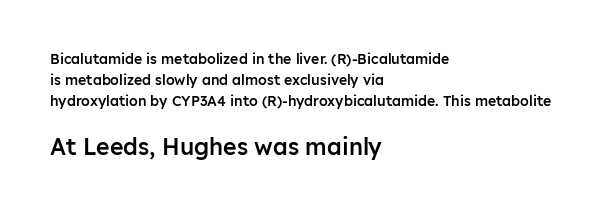
Q: Is the text bold? A: Semi-bold.
Q: Is the text italic (slanted)? A: No, it is upright.
Q: Is the text underlined? A: No.
Q: How is the paragraph aligned? A: Left-aligned.
Q: Is the spacing between letters normal or unusually wide? A: Normal.
Q: Is the spacing between lines tight, normal or loose? A: Normal.
Q: Which block of text is set in a larger size, the first (top) or the second (bottom)? A: The second (bottom) one.
